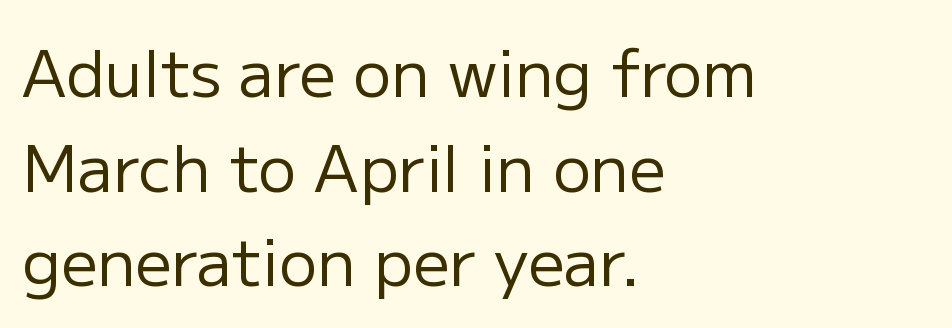
The image shows 64 px regular-weight sans-serif type, upright; set left-aligned, normal line spacing (1.48x), normal letter spacing, not underlined; low stroke contrast and a medium x-height.
